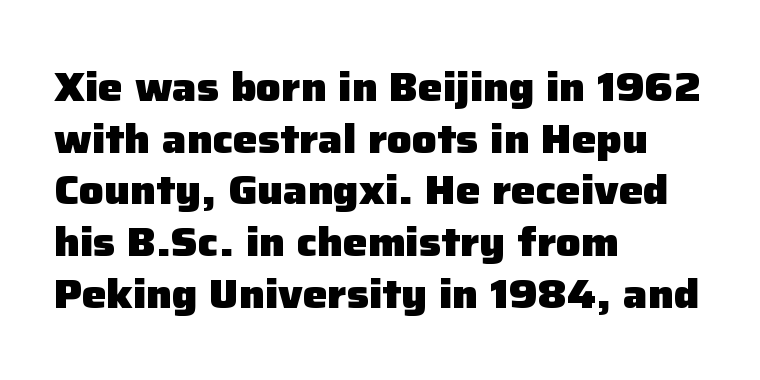
The image shows 41 px heavy sans-serif type, upright; set left-aligned, normal line spacing (1.26x), normal letter spacing, not underlined; low stroke contrast and a medium x-height.
